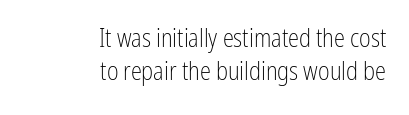
A quiet, ordinary-to-light weight characterises the typeface. Between one letter and the next there's only the usual sliver of space. Regular leading. The typesetter chose a ragged-left arrangement here.
